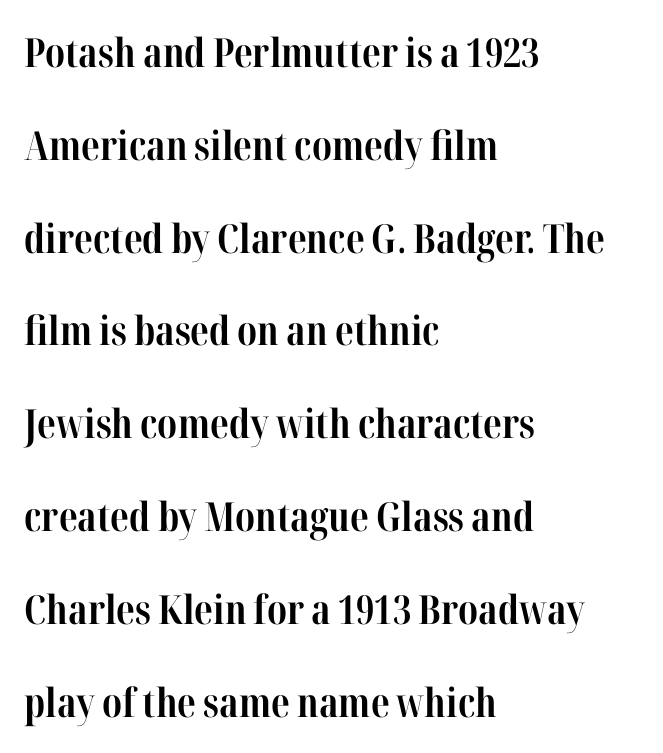
Letterform terminals end in serifs throughout the passage. This sample uses an upright cut, with every glyph sitting square on the baseline. Note the varied advance widths — an 'i' is clearly narrower than an 'm'. The lines are spread far apart with generous leading.
